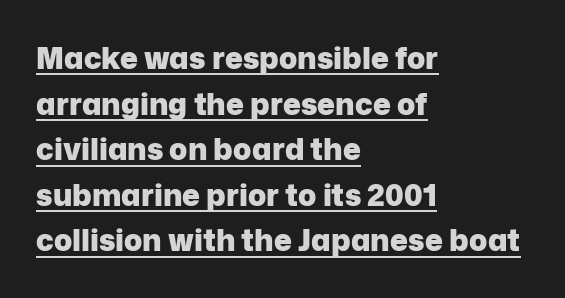
Letter spacing: default. The letters are bold, with thick, heavy strokes. The typography opts for an upright posture over an oblique one. The rendering uses the underline text-decoration. Horizontal alignment here is leftward, the default for most running prose. A typesetter would label this face a sans.
